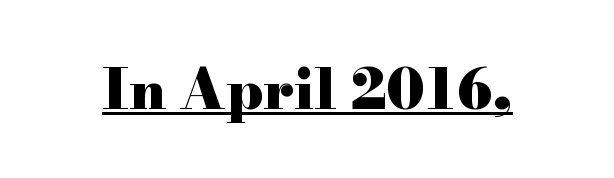
{"serif": "yes", "italic": "no", "bold": "yes", "weight": "heavy", "width": "wide", "stroke_contrast": "high", "x_height": "small", "monospaced": "no", "underline": "yes", "letter_spacing": "normal", "letter_spacing_em": 0.0, "glyph_px": 56}
